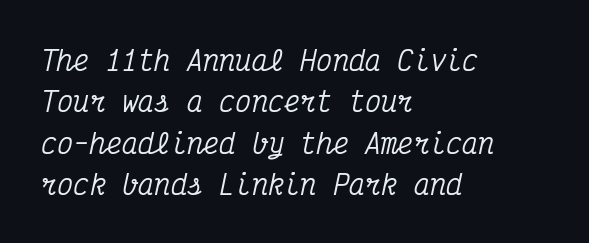
{"italic": "yes", "lean": "right", "slant_degrees": 12, "underline": "no", "align": "left", "line_spacing": "normal", "line_spacing_ratio": 1.53, "letter_spacing": "normal", "letter_spacing_em": 0.0, "glyph_px": 27}
